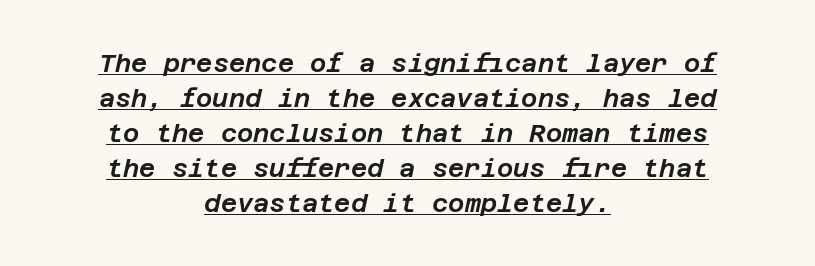
If you drew a line through each stem, it would be angled. The tracking reads as untouched default to a designer's eye. The rendered words wear a rule along their underside. Regarding leading, the lines here are spaced in the standard way. Alignment: centered.
